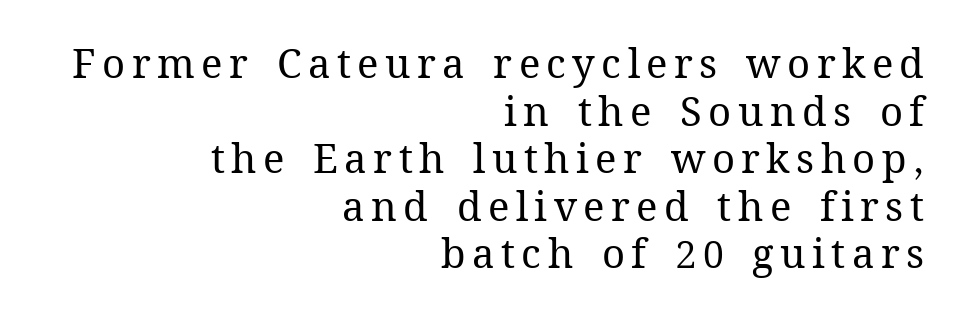
Underline: absent. Posture: straight, roman, zero tilt. Think of a printed novel: that variable character pitch is what you see here. Does the copy run flush right? Yes — the right margin is perfectly even. Each stroke keeps to a modest, everyday thickness or less.
